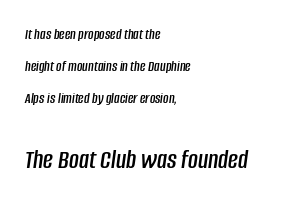
{"italic": "yes", "lean": "right", "slant_degrees": 8, "underline": "no", "align": "left", "line_spacing": "loose", "line_spacing_ratio": 2.14, "letter_spacing": "normal", "letter_spacing_em": 0.0, "larger_block": "second", "size_ratio": 1.8, "glyph_px": 27}
